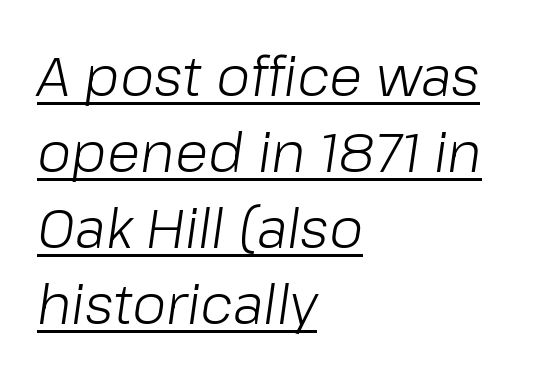
Q: Is the text bold? A: No.
Q: Is the text italic (slanted)? A: Yes, it leans right by about 8 degrees.
Q: Is the text underlined? A: Yes.
Q: How is the paragraph aligned? A: Left-aligned.
Q: Is the spacing between letters normal or unusually wide? A: Normal.
Q: Is the spacing between lines tight, normal or loose? A: Normal.
Q: Width (condensed, normal, or wide)? A: Normal.
Q: Stroke contrast? A: Low.
Q: x-height? A: Medium.
Q: Monospaced? A: No.
